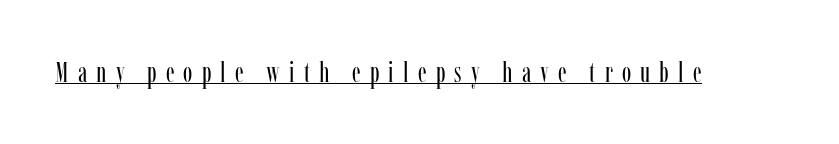
Q: Is the text bold? A: No.
Q: Is the text italic (slanted)? A: No, it is upright.
Q: Is the typeface a serif or a sans-serif typeface? A: Serif.
Q: Is the text underlined? A: Yes.
Q: Is the spacing between letters normal or unusually wide? A: Unusually wide.
Q: Width (condensed, normal, or wide)? A: Condensed.
Q: Stroke contrast? A: Low.
Q: x-height? A: Medium.
Q: Monospaced? A: No.
